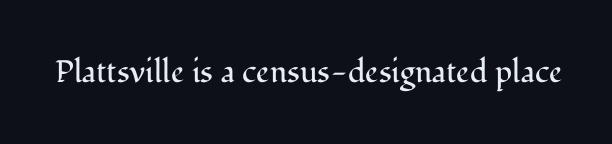
Q: Is the text bold? A: No.
Q: Is the text italic (slanted)? A: No, it is upright.
Q: Is the typeface a serif or a sans-serif typeface? A: Serif.
Q: Is the text underlined? A: No.
Q: Is the spacing between letters normal or unusually wide? A: Normal.
Q: Width (condensed, normal, or wide)? A: Normal.
Q: Stroke contrast? A: Medium.
Q: x-height? A: Medium.
Q: Monospaced? A: No.
